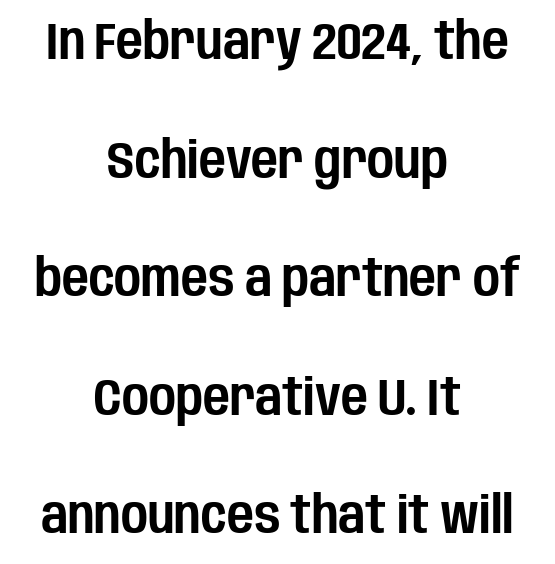
Q: Is the text italic (slanted)? A: No, it is upright.
Q: Is the typeface a serif or a sans-serif typeface? A: Sans-serif.
Q: Is the text underlined? A: No.
Q: How is the paragraph aligned? A: Centered.
Q: Is the spacing between letters normal or unusually wide? A: Normal.
Q: Is the spacing between lines tight, normal or loose? A: Loose.
Q: Width (condensed, normal, or wide)? A: Condensed.
Q: Stroke contrast? A: Low.
Q: x-height? A: Large.
Q: Monospaced? A: No.
